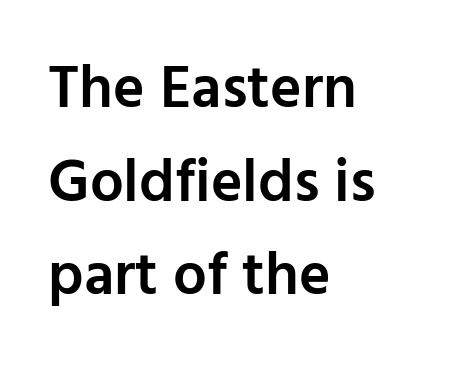
The image shows 60 px semibold sans-serif type, upright; set left-aligned, normal line spacing (1.56x), normal letter spacing, not underlined; low stroke contrast and a medium x-height.
